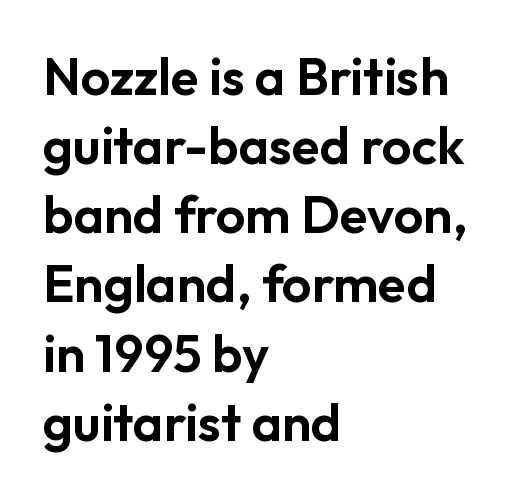
Q: Is the text italic (slanted)? A: No, it is upright.
Q: Is the typeface a serif or a sans-serif typeface? A: Sans-serif.
Q: Is the text underlined? A: No.
Q: How is the paragraph aligned? A: Left-aligned.
Q: Is the spacing between letters normal or unusually wide? A: Normal.
Q: Is the spacing between lines tight, normal or loose? A: Normal.
Q: Width (condensed, normal, or wide)? A: Normal.
Q: Stroke contrast? A: Low.
Q: x-height? A: Medium.
Q: Monospaced? A: No.
